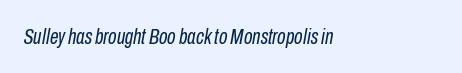
{"italic": "yes", "lean": "right", "slant_degrees": 10, "bold": "no", "underline": "no", "align": "left", "letter_spacing": "normal", "letter_spacing_em": 0.0, "glyph_px": 22}
